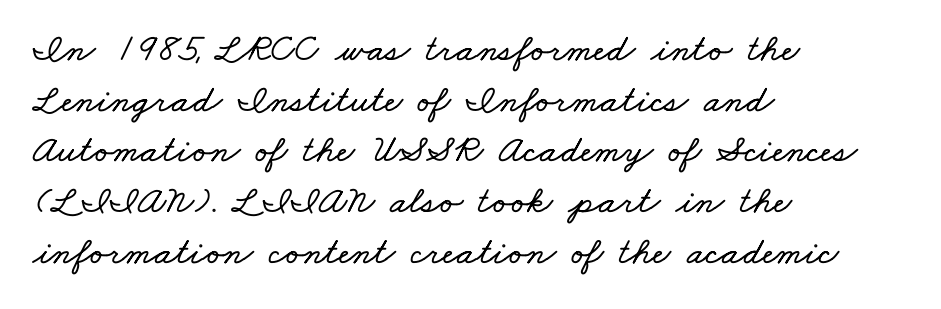
Q: Is the text underlined? A: No.
Q: How is the paragraph aligned? A: Left-aligned.
Q: Is the spacing between letters normal or unusually wide? A: Normal.
Q: Is the spacing between lines tight, normal or loose? A: Normal.
Q: Width (condensed, normal, or wide)? A: Wide.
Q: Stroke contrast? A: Low.
Q: x-height? A: Small.
Q: Monospaced? A: No.
